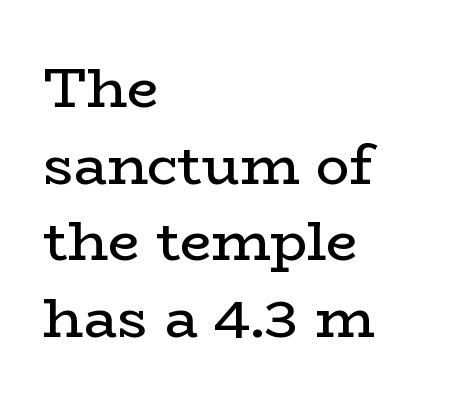
Q: Is the text bold? A: No.
Q: Is the text italic (slanted)? A: No, it is upright.
Q: Is the typeface a serif or a sans-serif typeface? A: Serif.
Q: Is the text underlined? A: No.
Q: How is the paragraph aligned? A: Left-aligned.
Q: Is the spacing between letters normal or unusually wide? A: Normal.
Q: Is the spacing between lines tight, normal or loose? A: Normal.
Q: Width (condensed, normal, or wide)? A: Wide.
Q: Stroke contrast? A: Low.
Q: x-height? A: Medium.
Q: Monospaced? A: No.
